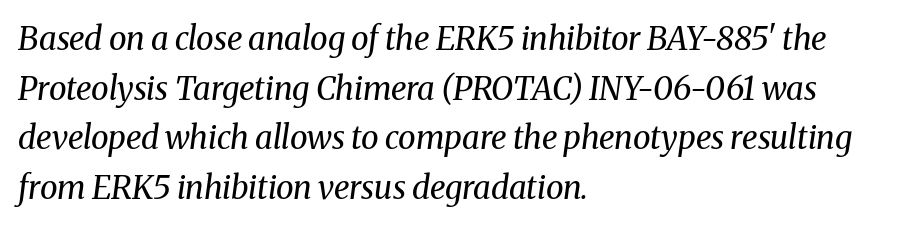
Q: Is the text bold? A: No.
Q: Is the text italic (slanted)? A: Yes, it leans right by about 8 degrees.
Q: Is the typeface a serif or a sans-serif typeface? A: Serif.
Q: Is the text underlined? A: No.
Q: How is the paragraph aligned? A: Left-aligned.
Q: Is the spacing between letters normal or unusually wide? A: Normal.
Q: Is the spacing between lines tight, normal or loose? A: Normal.
Q: Width (condensed, normal, or wide)? A: Normal.
Q: Stroke contrast? A: Medium.
Q: x-height? A: Medium.
Q: Monospaced? A: No.
